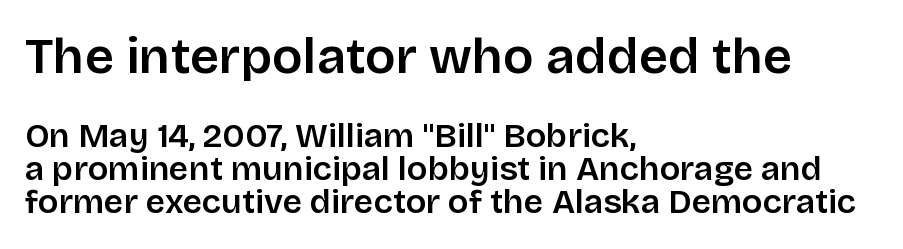
The image shows 51 px sans-serif type, upright; set left-aligned, tight line spacing (0.97x), normal letter spacing, not underlined; the first (top) block is 1.5x larger; low stroke contrast and a large x-height.
